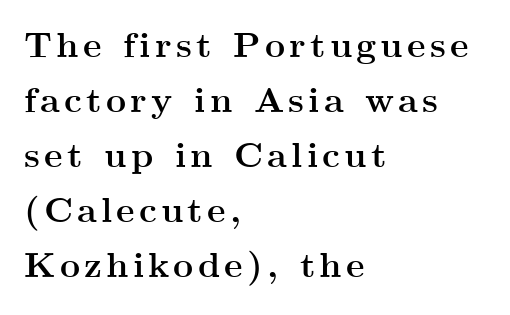
Rule under the text: the space is simply empty. Horizontal bands of white between lines are of average thickness. Strokes here are thick enough to call this a true bold. The letters advance in unequal steps, a hallmark of proportional type. Every character sits straight up, as roman type does. What kind of face is this? One with serifs.
